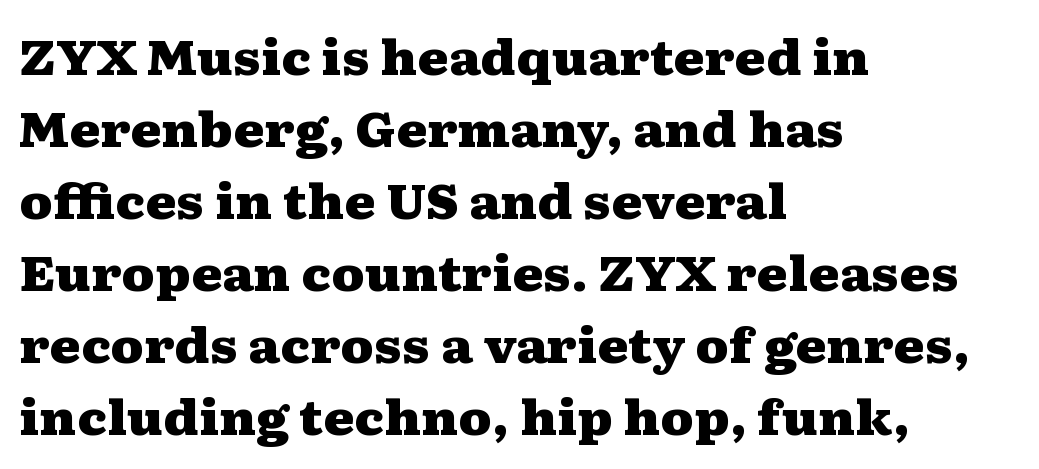
Glyph-to-glyph distance matches everyday printed text. Typeset ragged right — the left edge is the straight one. A typesetter would mark this as roman, not italic. Looks like regular typesetting: each glyph gets only the width it needs. Is this a sans? No — the strokes have serifs. Whoever set this chose a conventional vertical rhythm.
